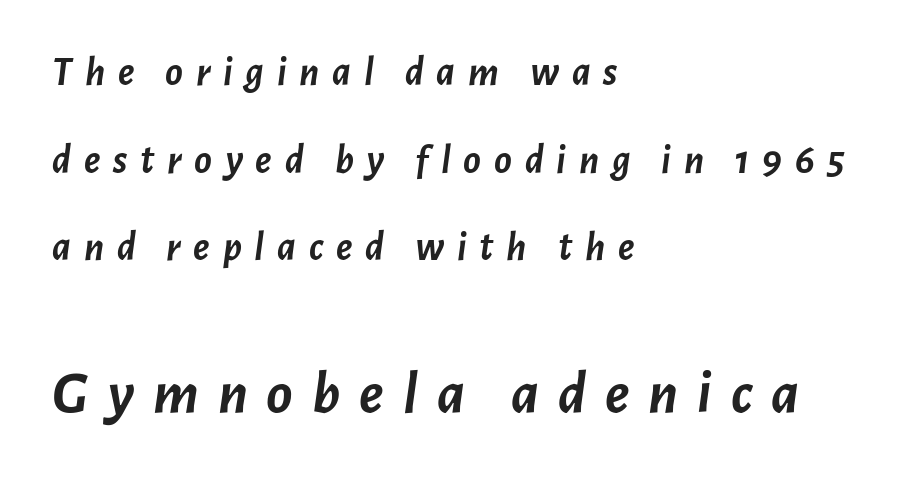
The image shows 61 px semibold type, italic (leaning right); set left-aligned, loose line spacing (2.14x), unusually wide letter spacing (+0.31 em), not underlined; the second (bottom) block is 1.49x larger; low stroke contrast and a medium x-height.
